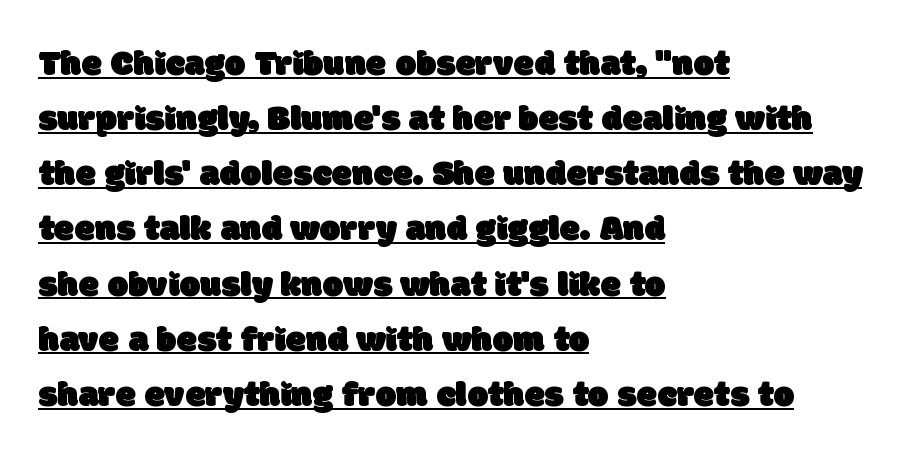
Q: Is the typeface a serif or a sans-serif typeface? A: Sans-serif.
Q: Is the text underlined? A: Yes.
Q: How is the paragraph aligned? A: Left-aligned.
Q: Is the spacing between letters normal or unusually wide? A: Normal.
Q: Is the spacing between lines tight, normal or loose? A: Normal.
Q: Width (condensed, normal, or wide)? A: Normal.
Q: Stroke contrast? A: Low.
Q: x-height? A: Large.
Q: Monospaced? A: No.
